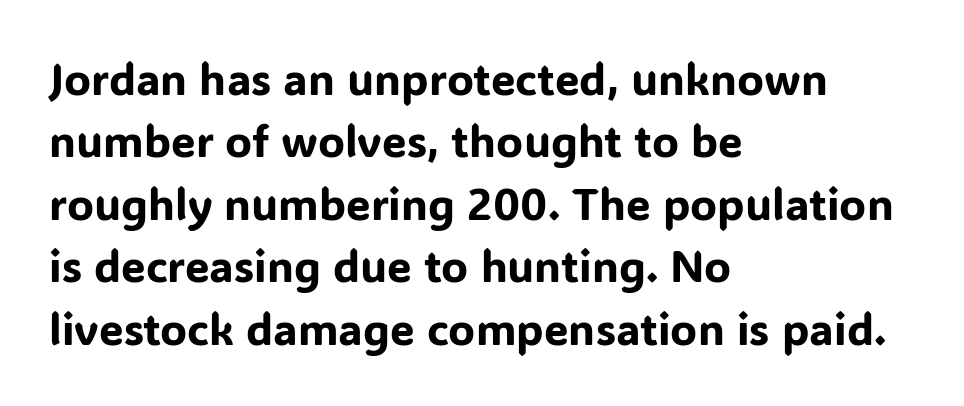
Line beginnings align vertically; line endings do not. You could call the tracking neutral — neither tight nor loose. The lines sit at an ordinary, default distance from one another. Each row of text sits above clean, open space.
